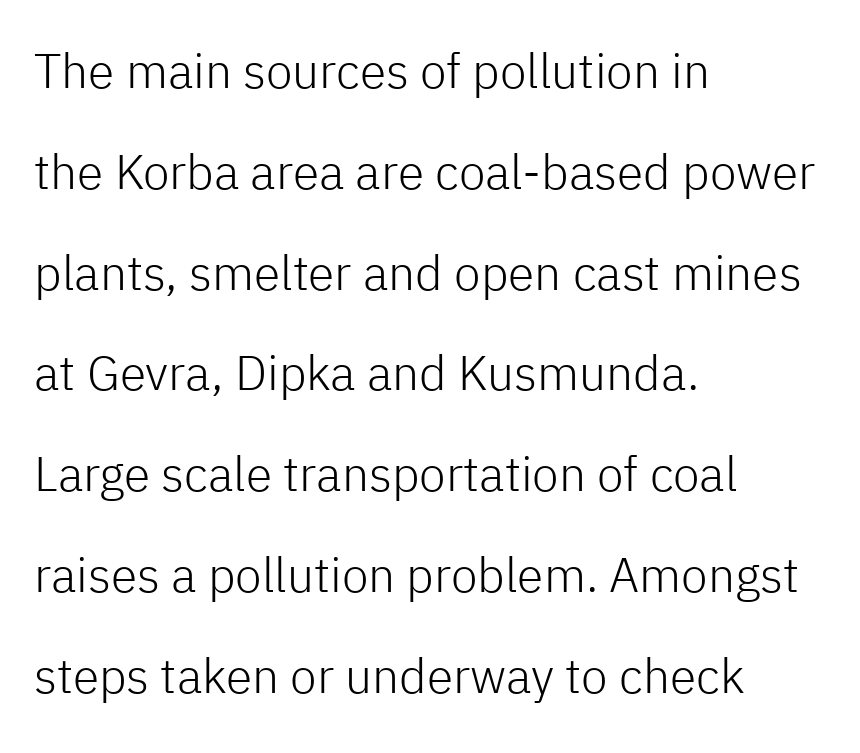
Here the designer chose a conventional face with non-uniform glyph widths. Tracking here is standard; glyphs follow each other at the usual distance. The space directly below the letters is spotless. Note: no serifs on the glyphs. The font's upright variant was chosen for this text.
